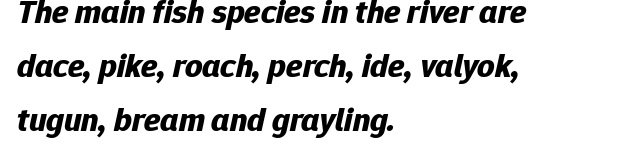
The leading is moderate, giving the passage an even texture. Summary of weight: heavy, a full bold. Glance below the letters and you will spot only blank space. The letters advance in unequal steps, a hallmark of proportional type. Line beginnings align vertically; line endings do not. Here the glyphs are tracked normally, forming tight word shapes.
